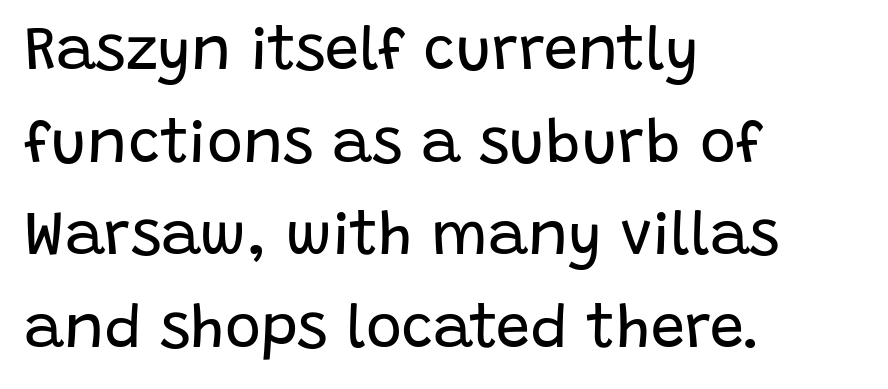
Q: Is the text bold? A: No.
Q: Is the text italic (slanted)? A: No, it is upright.
Q: Is the typeface a serif or a sans-serif typeface? A: Sans-serif.
Q: Is the text underlined? A: No.
Q: How is the paragraph aligned? A: Left-aligned.
Q: Is the spacing between letters normal or unusually wide? A: Normal.
Q: Is the spacing between lines tight, normal or loose? A: Normal.
Q: Width (condensed, normal, or wide)? A: Normal.
Q: Stroke contrast? A: Low.
Q: x-height? A: Large.
Q: Monospaced? A: No.
